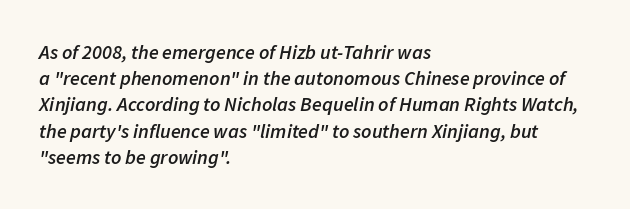
On the weight axis this lands at semibold, roughly 600. Bare-footed words on every line. The ragged edge is on the right, which tells us the setting is flush left. Observe the ordinary spacing: letters are neighbours, not strangers. Notice how descenders clear the ascenders below comfortably — that's standard leading. Italic? Definitely — the glyphs are oblique.
